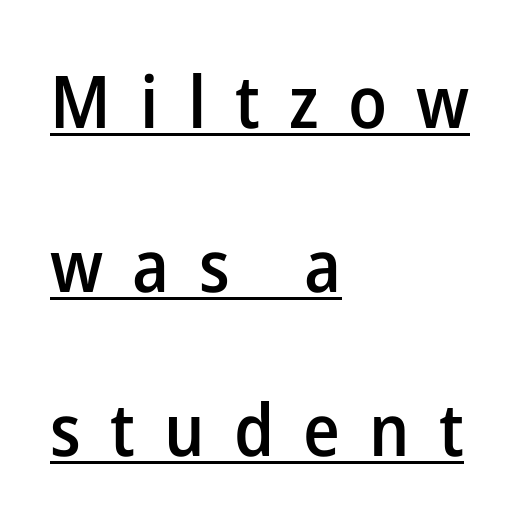
The image shows 73 px semibold sans-serif type, upright; set left-aligned, loose line spacing (2.25x), unusually wide letter spacing (+0.4 em), underlined; low stroke contrast and a medium x-height.
